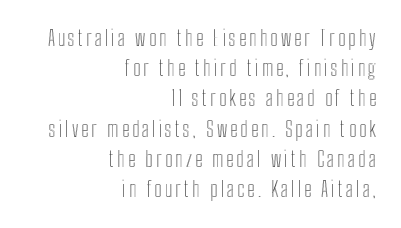
The image shows 21 px text type, upright; set right-aligned, normal line spacing (1.44x), not underlined.
